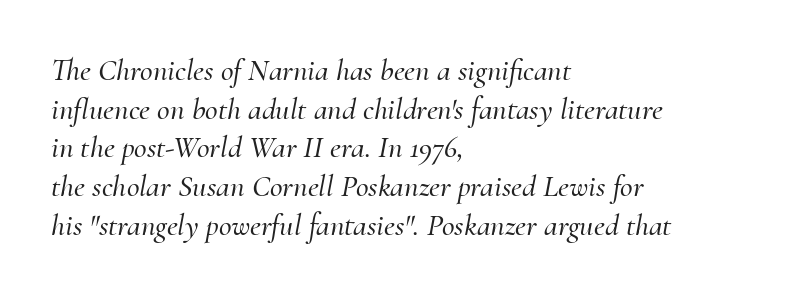
Q: Is the text italic (slanted)? A: Yes, it leans right by about 10 degrees.
Q: Is the typeface a serif or a sans-serif typeface? A: Serif.
Q: Is the text underlined? A: No.
Q: How is the paragraph aligned? A: Left-aligned.
Q: Is the spacing between letters normal or unusually wide? A: Normal.
Q: Is the spacing between lines tight, normal or loose? A: Normal.
Q: Width (condensed, normal, or wide)? A: Normal.
Q: Stroke contrast? A: Medium.
Q: x-height? A: Small.
Q: Monospaced? A: No.
